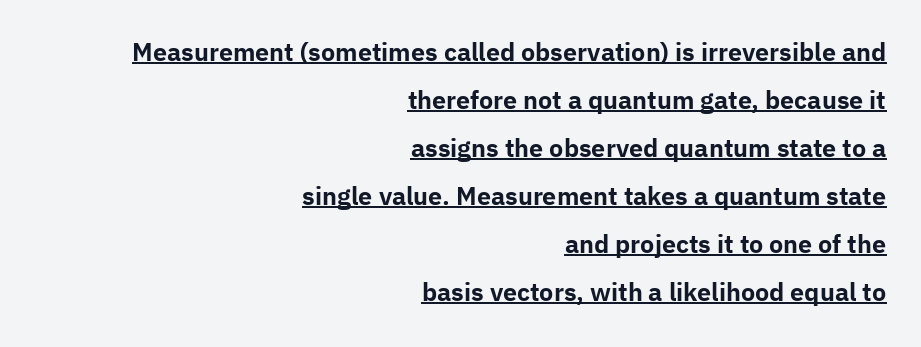
Q: Is the text bold? A: Yes.
Q: Is the text italic (slanted)? A: No, it is upright.
Q: Is the text underlined? A: Yes.
Q: How is the paragraph aligned? A: Right-aligned.
Q: Is the spacing between letters normal or unusually wide? A: Normal.
Q: Is the spacing between lines tight, normal or loose? A: Loose.
